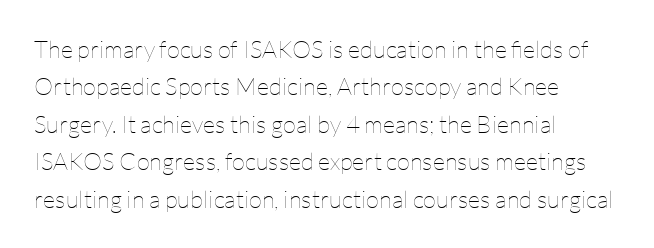
The image shows 24 px text type, upright; set left-aligned, normal line spacing (1.56x), normal letter spacing, not underlined.
